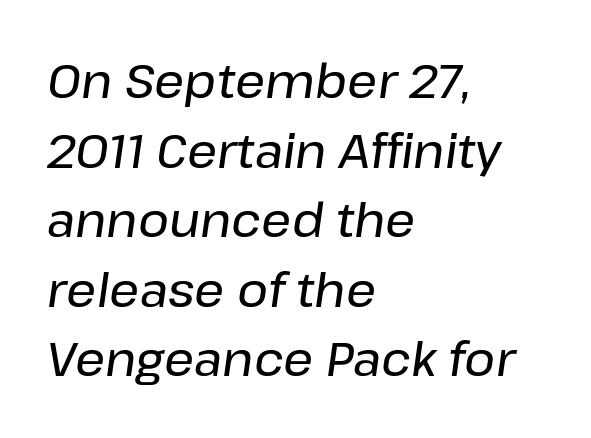
Q: Is the text italic (slanted)? A: Yes, it leans right by about 8 degrees.
Q: Is the text underlined? A: No.
Q: How is the paragraph aligned? A: Left-aligned.
Q: Is the spacing between letters normal or unusually wide? A: Normal.
Q: Is the spacing between lines tight, normal or loose? A: Normal.
Q: Width (condensed, normal, or wide)? A: Normal.
Q: Stroke contrast? A: Low.
Q: x-height? A: Medium.
Q: Monospaced? A: No.
